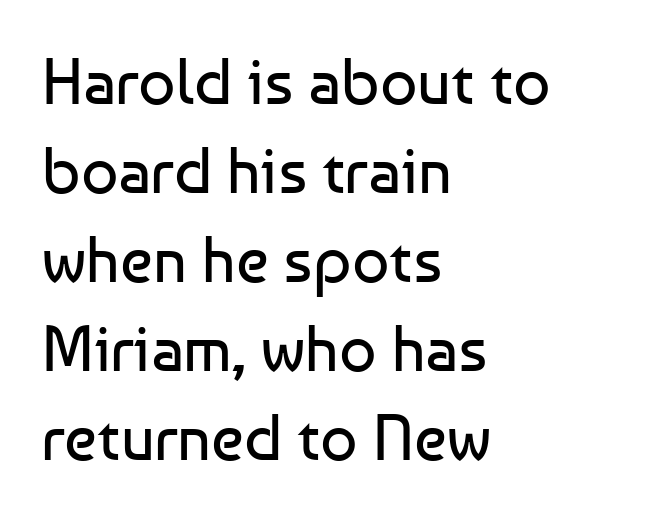
Q: Is the text bold? A: No.
Q: Is the text italic (slanted)? A: No, it is upright.
Q: Is the typeface a serif or a sans-serif typeface? A: Sans-serif.
Q: Is the text underlined? A: No.
Q: How is the paragraph aligned? A: Left-aligned.
Q: Is the spacing between letters normal or unusually wide? A: Normal.
Q: Is the spacing between lines tight, normal or loose? A: Normal.
Q: Width (condensed, normal, or wide)? A: Normal.
Q: Stroke contrast? A: Low.
Q: x-height? A: Medium.
Q: Monospaced? A: No.
